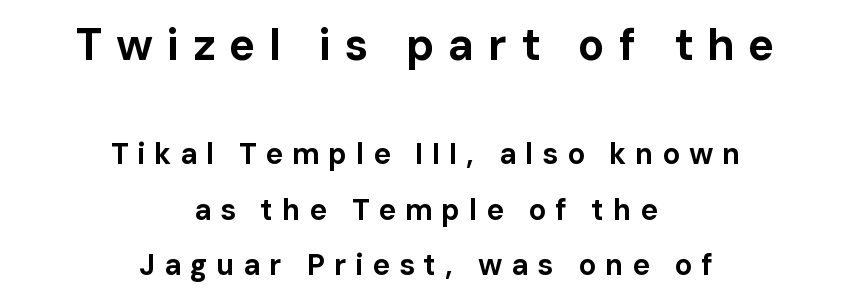
Emphasis by weight is at full strength: bold. The passage shown stacks its lines with a broad gap. The passage shown is typed in a proportional face where columns would drift. Loose tracking; the words dissolve into strings of separated letters.
